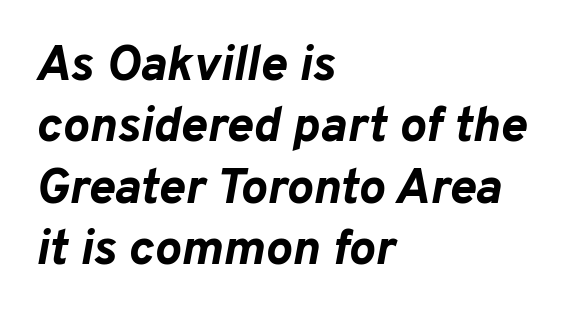
The image shows 50 px bold type, italic (leaning right); set left-aligned, line spacing 1.23x, normal letter spacing, not underlined; low stroke contrast and a medium x-height.
